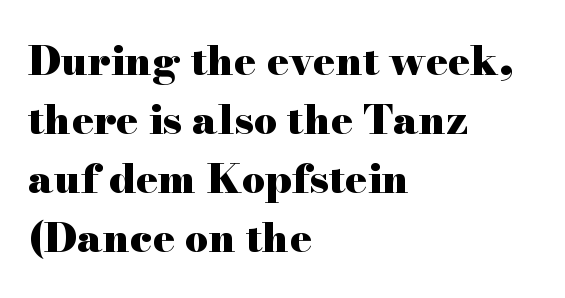
Typographic density is high because the face is bold. You could not count columns in this text — the font is proportionally spaced. If you drew a line through each stem, it would be perfectly vertical. Regarding serifs, this sample has them.
